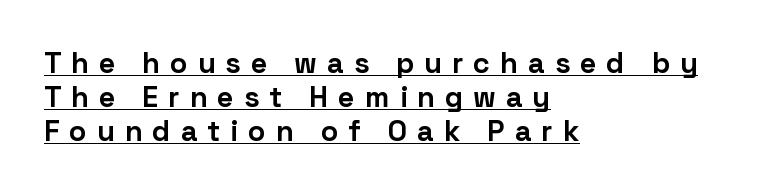
Note the varied advance widths — an 'i' is clearly narrower than an 'm'. The type family on display is of the sans-serif kind. The typesetter has applied underlining to the passage shown. Students, note that the glyphs here are deliberately spaced far apart. Posture: vertical.
